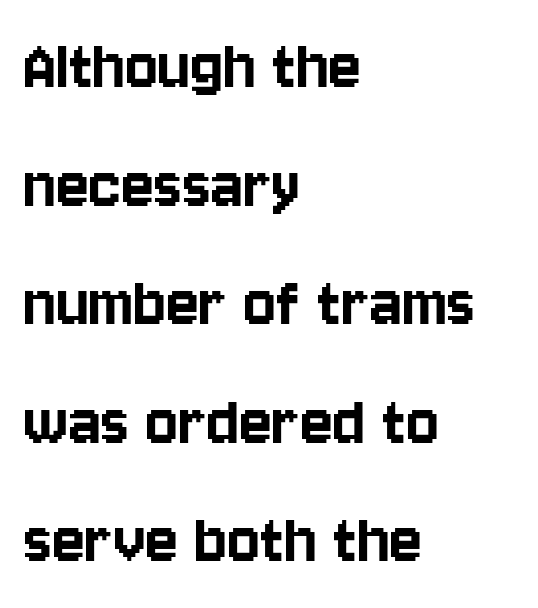
Is this a fixed-width face? No — the glyphs have proportional, varying widths. Underlining? Definitely not there. The lettering holds an erect, upright posture throughout. Note: no serifs on the glyphs.
